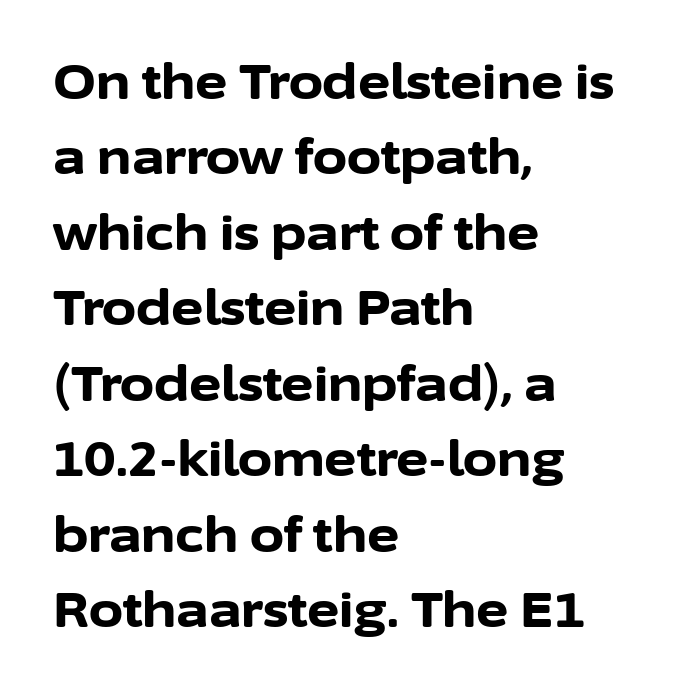
Q: Is the text bold? A: Yes.
Q: Is the text italic (slanted)? A: No, it is upright.
Q: Is the typeface a serif or a sans-serif typeface? A: Sans-serif.
Q: Is the text underlined? A: No.
Q: How is the paragraph aligned? A: Left-aligned.
Q: Is the spacing between letters normal or unusually wide? A: Normal.
Q: Is the spacing between lines tight, normal or loose? A: Normal.
Q: Width (condensed, normal, or wide)? A: Normal.
Q: Stroke contrast? A: Low.
Q: x-height? A: Medium.
Q: Monospaced? A: No.
